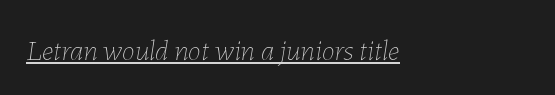
Q: Is the text bold? A: No.
Q: Is the text italic (slanted)? A: Yes, it leans right by about 7 degrees.
Q: Is the text underlined? A: Yes.
Q: How is the paragraph aligned? A: Left-aligned.
Q: Is the spacing between letters normal or unusually wide? A: Normal.
Q: Width (condensed, normal, or wide)? A: Normal.
Q: Stroke contrast? A: Low.
Q: x-height? A: Medium.
Q: Monospaced? A: No.
